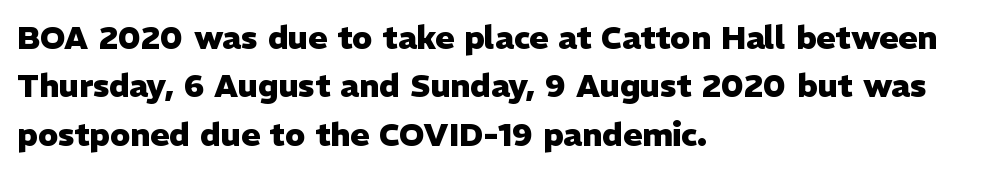
{"serif": "no", "italic": "no", "bold": "yes", "weight": "heavy", "width": "normal", "stroke_contrast": "low", "x_height": "medium", "monospaced": "no", "underline": "no", "align": "left", "line_spacing": "normal", "line_spacing_ratio": 1.51, "letter_spacing": "normal", "letter_spacing_em": 0.0, "glyph_px": 32}
